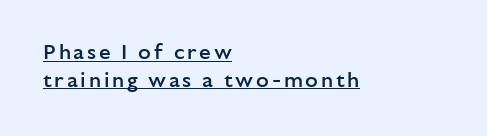
The image shows 21 px text type, upright; set left-aligned, normal line spacing (1.32x), underlined.
